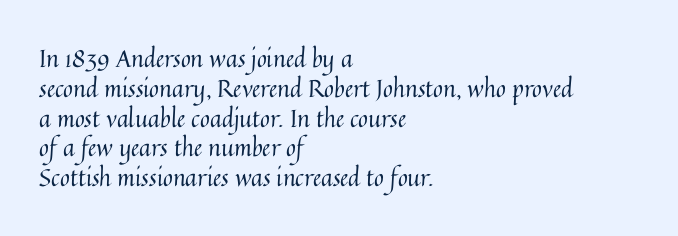
Tracking value appears to be zero — textbook default spacing. The rag falls on the right side of this text block. The face looks like a standard text weight, possibly lighter. The string is rendered with underlining switched off.
